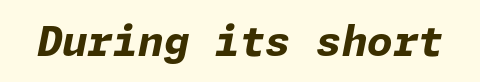
Notice how thick the strokes are: this is what a full bold looks like. The strip under each line holds only bare page. The whole block is typeset with a tilt. Characters follow at the spacing the type designer built in.
